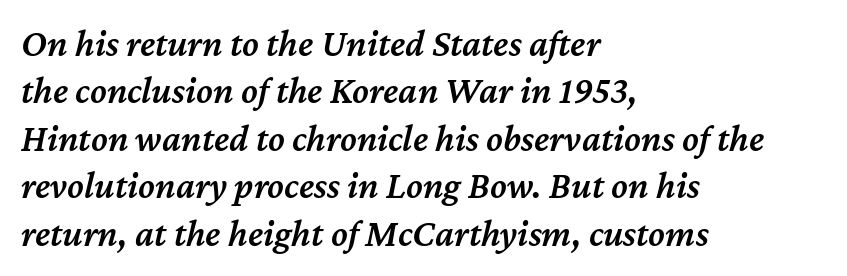
Q: Is the text bold? A: Semi-bold.
Q: Is the text italic (slanted)? A: Yes, it leans right by about 12 degrees.
Q: Is the text underlined? A: No.
Q: How is the paragraph aligned? A: Left-aligned.
Q: Is the spacing between letters normal or unusually wide? A: Normal.
Q: Is the spacing between lines tight, normal or loose? A: Normal.
Q: Width (condensed, normal, or wide)? A: Normal.
Q: Stroke contrast? A: Medium.
Q: x-height? A: Medium.
Q: Monospaced? A: No.
